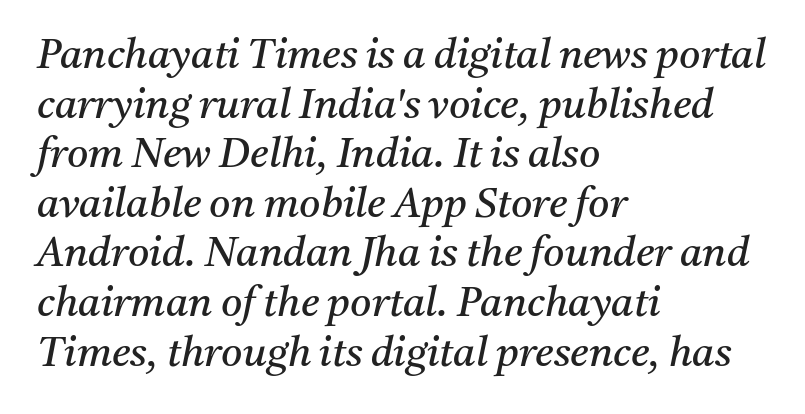
{"serif": "yes", "italic": "yes", "lean": "right", "slant_degrees": 11, "bold": "no", "weight": "regular", "width": "normal", "stroke_contrast": "medium", "x_height": "medium", "monospaced": "no", "underline": "no", "align": "left", "line_spacing_ratio": 1.21, "letter_spacing": "normal", "letter_spacing_em": 0.0, "glyph_px": 41}
